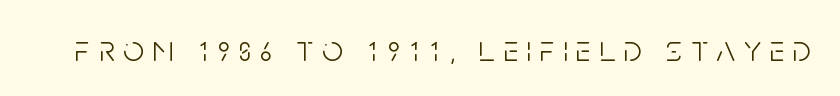
This sample has the flowing, uneven cadence of proportional lettering. What kind of face is this? One without serifs — a sans. Look at the tracking — it's clearly loosened, letters drifting apart. Honestly, there is no underline to notice here at all. Rendered with straight, roman letterforms.
